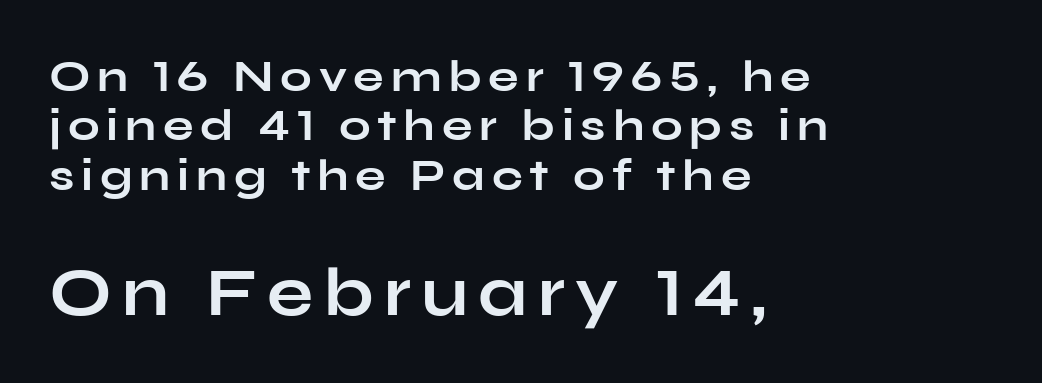
The image shows 68 px bold, wide sans-serif type, upright; set left-aligned, tight line spacing (1.1x), not underlined; the second (bottom) block is 1.51x larger; low stroke contrast and a medium x-height.
